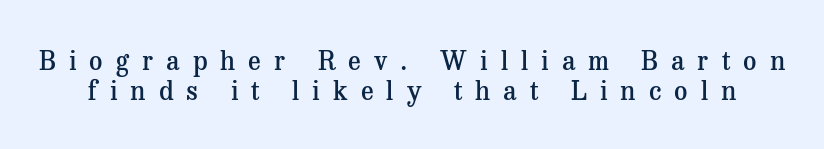
Q: Is the text bold? A: Semi-bold.
Q: Is the text italic (slanted)? A: No, it is upright.
Q: Is the text underlined? A: No.
Q: Is the spacing between letters normal or unusually wide? A: Unusually wide.
Q: Is the spacing between lines tight, normal or loose? A: Tight.
